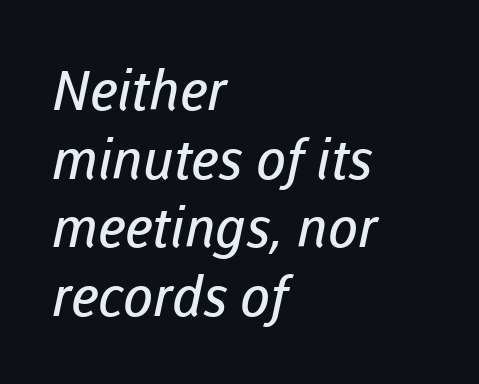
The image shows 55 px regular-weight sans-serif type; set left-aligned, normal line spacing (1.25x), normal letter spacing, not underlined; low stroke contrast and a medium x-height.
